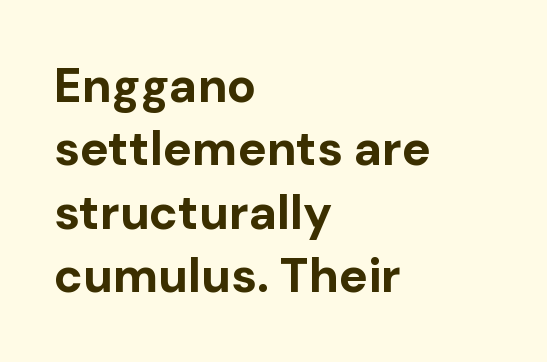
Q: Is the text bold? A: Yes.
Q: Is the text italic (slanted)? A: No, it is upright.
Q: Is the typeface a serif or a sans-serif typeface? A: Sans-serif.
Q: Is the text underlined? A: No.
Q: How is the paragraph aligned? A: Left-aligned.
Q: Is the spacing between letters normal or unusually wide? A: Normal.
Q: Is the spacing between lines tight, normal or loose? A: Normal.
Q: Width (condensed, normal, or wide)? A: Normal.
Q: Stroke contrast? A: Low.
Q: x-height? A: Medium.
Q: Monospaced? A: No.
